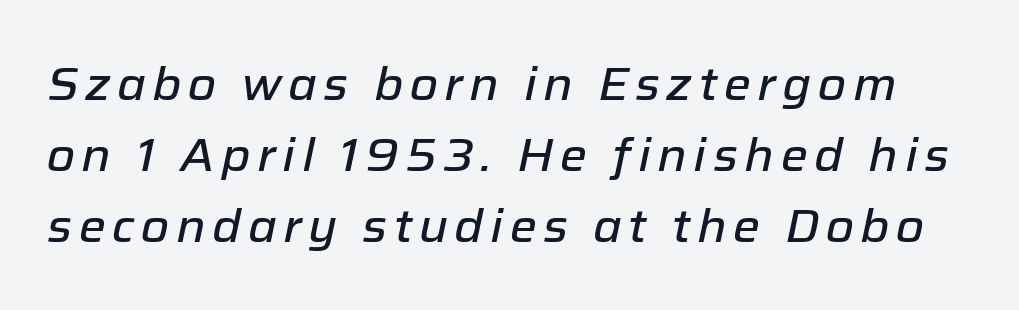
The image shows 46 px text type, italic (leaning right); set normal line spacing (1.54x), not underlined; low stroke contrast and a medium x-height.
